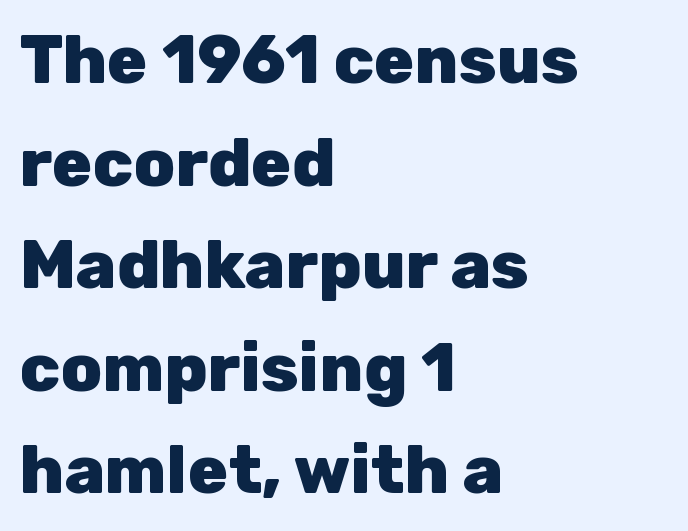
The image shows 67 px heavy sans-serif type, upright; set left-aligned, normal line spacing (1.53x), normal letter spacing, not underlined; low stroke contrast and a medium x-height.
